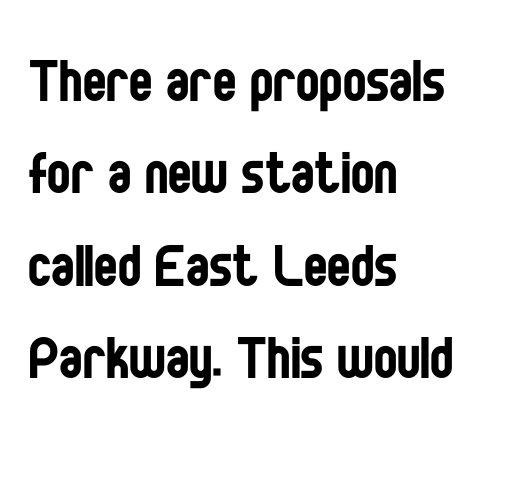
{"serif": "no", "italic": "no", "bold": "no", "weight": "regular", "width": "condensed", "stroke_contrast": "low", "x_height": "large", "monospaced": "no", "underline": "no", "align": "left", "line_spacing": "normal", "line_spacing_ratio": 1.32, "letter_spacing": "normal", "letter_spacing_em": 0.0, "glyph_px": 70}
